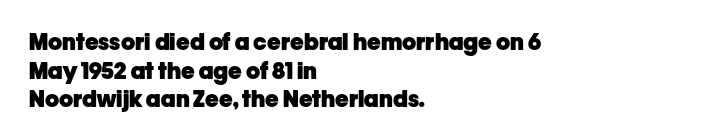
{"italic": "no", "bold": "yes", "underline": "no", "align": "left", "line_spacing_ratio": 1.24, "letter_spacing": "normal", "letter_spacing_em": 0.0, "glyph_px": 23}
